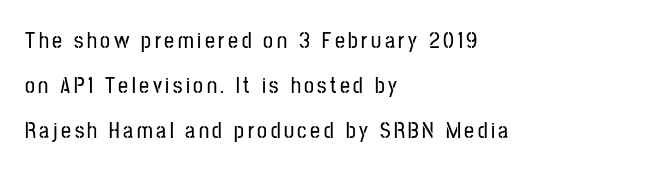
Q: Is the text italic (slanted)? A: No, it is upright.
Q: Is the text underlined? A: No.
Q: How is the paragraph aligned? A: Left-aligned.
Q: Is the spacing between lines tight, normal or loose? A: Loose.
